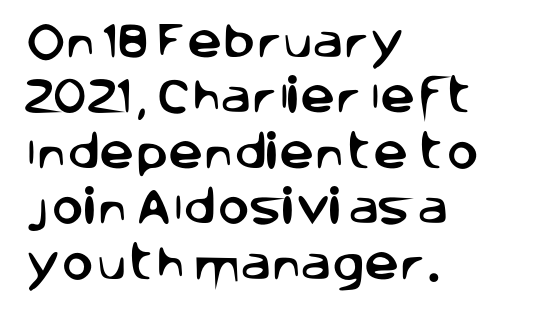
{"serif": "no", "italic": "no", "width": "normal", "stroke_contrast": "low", "x_height": "large", "monospaced": "no", "underline": "no", "align": "left", "line_spacing": "normal", "line_spacing_ratio": 1.42, "letter_spacing": "normal", "letter_spacing_em": 0.0, "glyph_px": 39}
